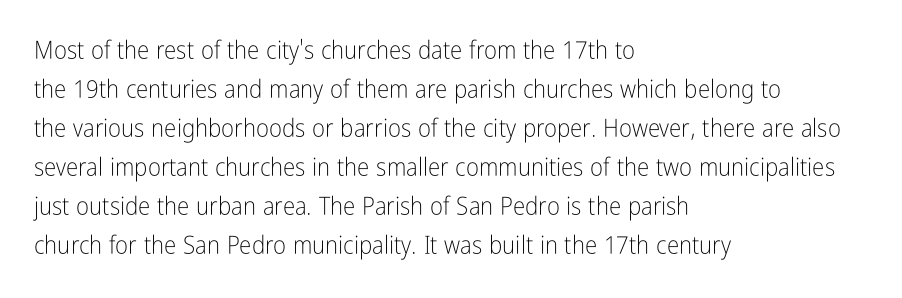
{"italic": "no", "bold": "no", "underline": "no", "align": "left", "line_spacing": "normal", "line_spacing_ratio": 1.56, "letter_spacing": "normal", "letter_spacing_em": 0.0, "glyph_px": 25}
